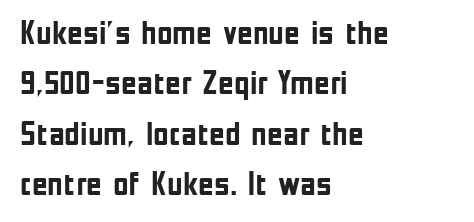
Q: Is the text bold? A: Yes.
Q: Is the text italic (slanted)? A: No, it is upright.
Q: Is the typeface a serif or a sans-serif typeface? A: Sans-serif.
Q: Is the text underlined? A: No.
Q: How is the paragraph aligned? A: Left-aligned.
Q: Is the spacing between letters normal or unusually wide? A: Normal.
Q: Is the spacing between lines tight, normal or loose? A: Normal.
Q: Width (condensed, normal, or wide)? A: Condensed.
Q: Stroke contrast? A: Low.
Q: x-height? A: Medium.
Q: Monospaced? A: No.
